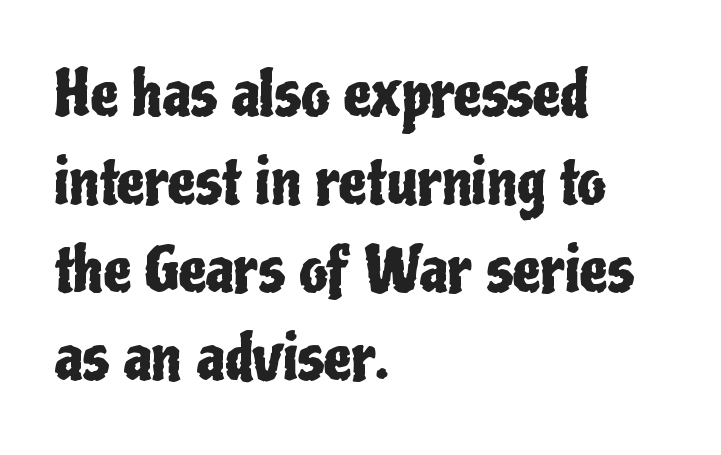
Q: Is the text italic (slanted)? A: No, it is upright.
Q: Is the typeface a serif or a sans-serif typeface? A: Sans-serif.
Q: Is the text underlined? A: No.
Q: How is the paragraph aligned? A: Left-aligned.
Q: Is the spacing between letters normal or unusually wide? A: Normal.
Q: Is the spacing between lines tight, normal or loose? A: Normal.
Q: Width (condensed, normal, or wide)? A: Condensed.
Q: Stroke contrast? A: Low.
Q: x-height? A: Medium.
Q: Monospaced? A: No.
